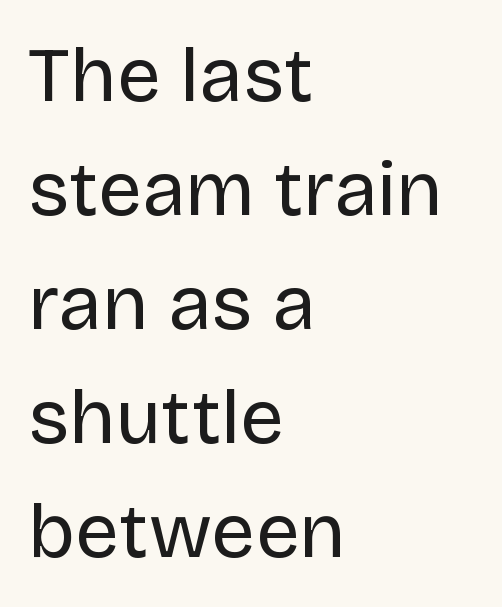
Q: Is the text bold? A: No.
Q: Is the text italic (slanted)? A: No, it is upright.
Q: Is the typeface a serif or a sans-serif typeface? A: Sans-serif.
Q: Is the text underlined? A: No.
Q: How is the paragraph aligned? A: Left-aligned.
Q: Is the spacing between letters normal or unusually wide? A: Normal.
Q: Is the spacing between lines tight, normal or loose? A: Normal.
Q: Width (condensed, normal, or wide)? A: Normal.
Q: Stroke contrast? A: Low.
Q: x-height? A: Large.
Q: Monospaced? A: No.
